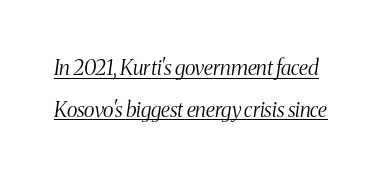
{"italic": "yes", "lean": "right", "slant_degrees": 8, "bold": "no", "underline": "yes", "line_spacing": "loose", "line_spacing_ratio": 1.99, "letter_spacing": "normal", "letter_spacing_em": 0.0, "glyph_px": 21}
